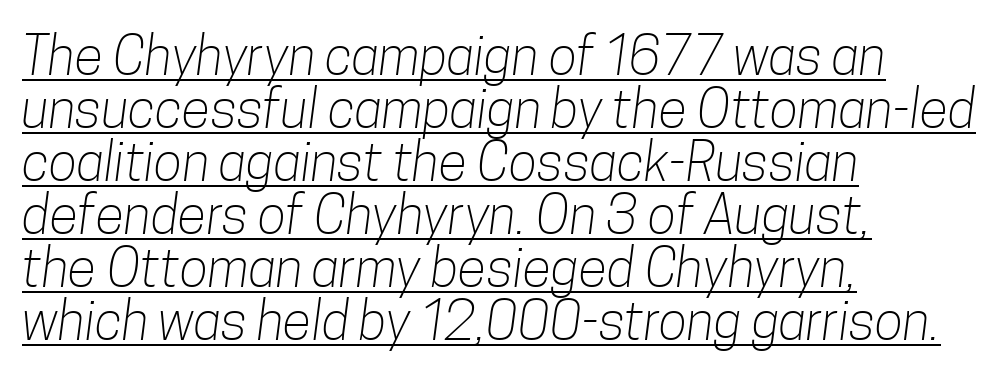
Q: Is the text bold? A: No.
Q: Is the typeface a serif or a sans-serif typeface? A: Sans-serif.
Q: Is the text underlined? A: Yes.
Q: How is the paragraph aligned? A: Left-aligned.
Q: Is the spacing between letters normal or unusually wide? A: Normal.
Q: Is the spacing between lines tight, normal or loose? A: Tight.
Q: Width (condensed, normal, or wide)? A: Condensed.
Q: Stroke contrast? A: Low.
Q: x-height? A: Medium.
Q: Monospaced? A: No.
